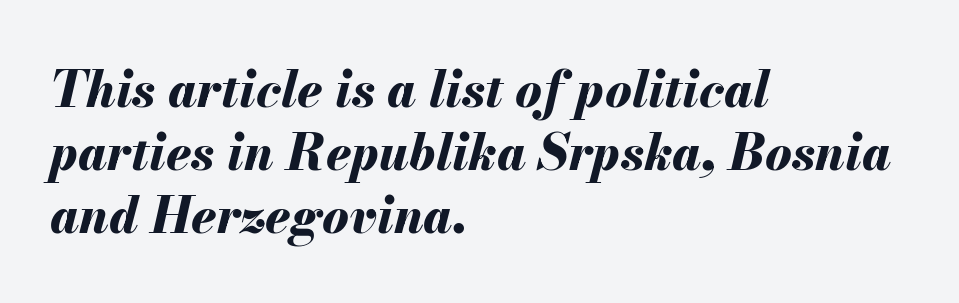
{"italic": "yes", "lean": "right", "slant_degrees": 13, "bold": "yes", "weight": "bold", "width": "normal", "stroke_contrast": "medium", "x_height": "small", "monospaced": "no", "underline": "no", "align": "left", "line_spacing": "normal", "line_spacing_ratio": 1.26, "letter_spacing": "normal", "letter_spacing_em": 0.0, "glyph_px": 50}
